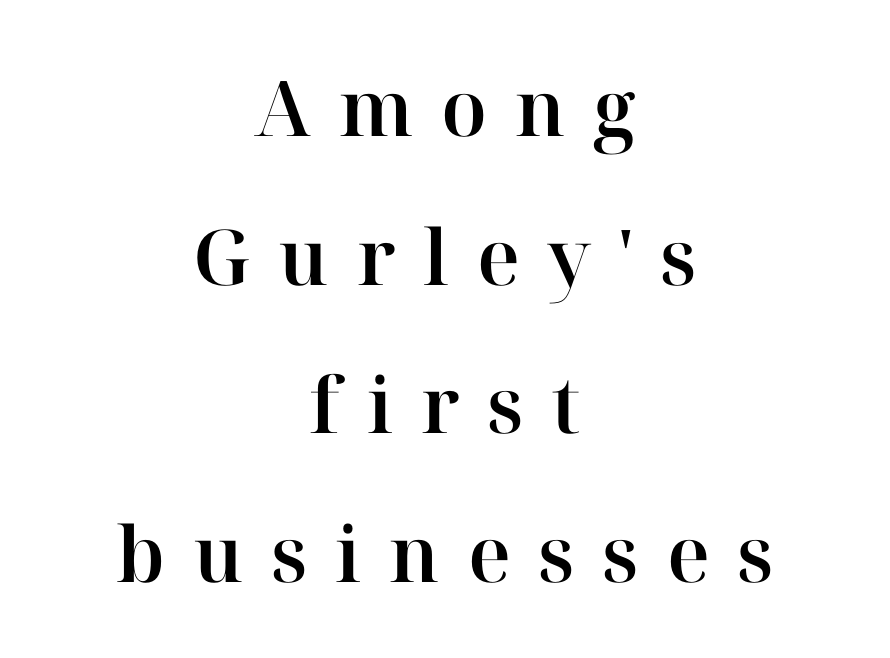
The paragraph has two soft edges and a firm central axis. Has an underline been added? It has not. The passage shown stacks its lines with a broad gap. The face used here is proportionally spaced, like ordinary book or web type. The passage shown is typeset with a serif family.
